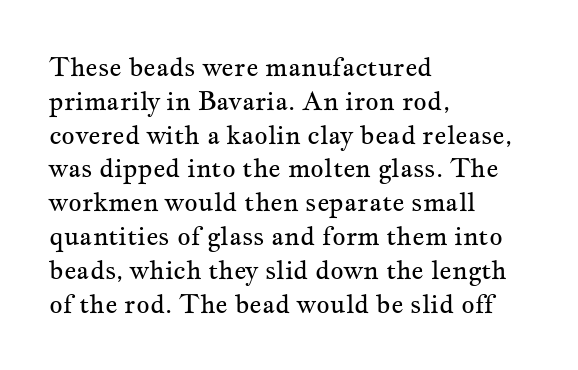
Q: Is the text bold? A: No.
Q: Is the text italic (slanted)? A: No, it is upright.
Q: Is the text underlined? A: No.
Q: How is the paragraph aligned? A: Left-aligned.
Q: Is the spacing between letters normal or unusually wide? A: Normal.
Q: Is the spacing between lines tight, normal or loose? A: Normal.
